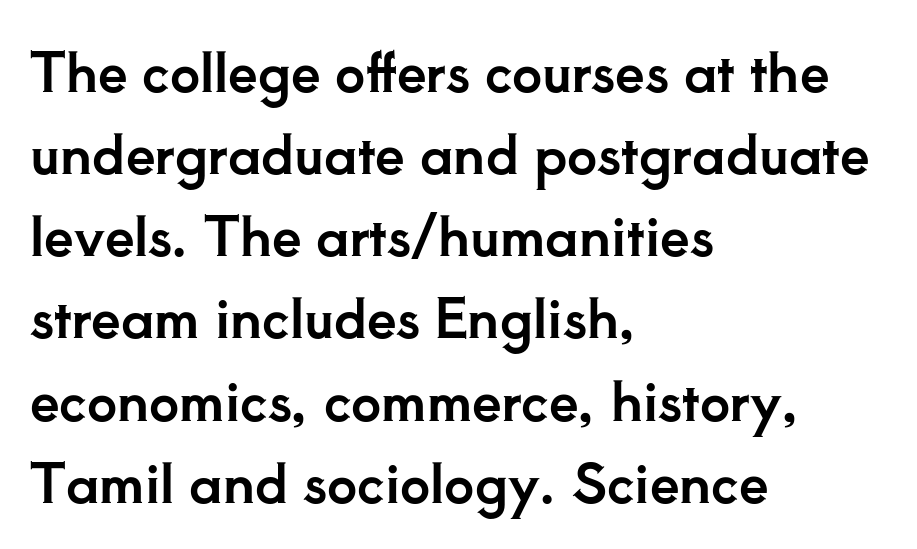
Q: Is the text italic (slanted)? A: No, it is upright.
Q: Is the typeface a serif or a sans-serif typeface? A: Serif.
Q: Is the text underlined? A: No.
Q: How is the paragraph aligned? A: Left-aligned.
Q: Is the spacing between letters normal or unusually wide? A: Normal.
Q: Is the spacing between lines tight, normal or loose? A: Normal.
Q: Width (condensed, normal, or wide)? A: Normal.
Q: Stroke contrast? A: Low.
Q: x-height? A: Small.
Q: Monospaced? A: No.
